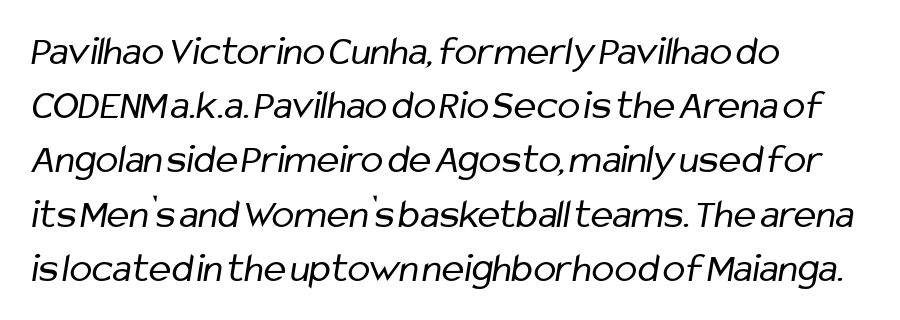
{"serif": "no", "bold": "no", "weight": "regular", "width": "condensed", "stroke_contrast": "low", "x_height": "medium", "monospaced": "no", "underline": "no", "align": "left", "line_spacing": "normal", "line_spacing_ratio": 1.29, "letter_spacing": "normal", "letter_spacing_em": 0.0, "glyph_px": 42}
